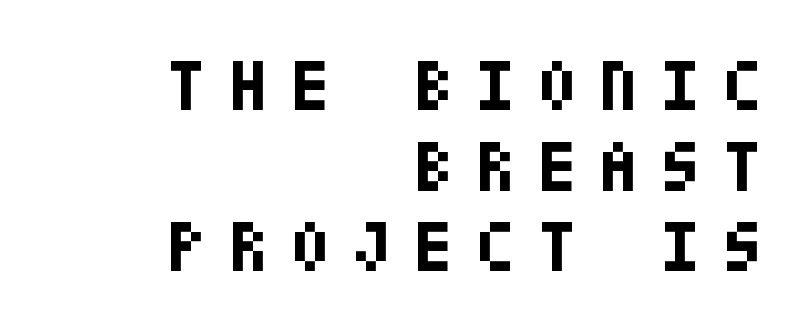
The image shows 72 px bold, condensed sans-serif type, upright; set right-aligned, tight line spacing (1.12x), unusually wide letter spacing (+0.31 em), not underlined; low stroke contrast and a large x-height.
